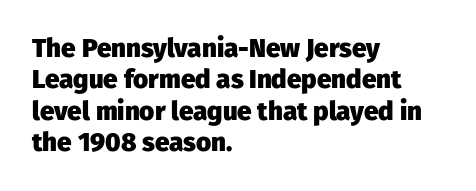
The image shows 26 px bold type, upright; set left-aligned, line spacing 1.21x, normal letter spacing, not underlined.
